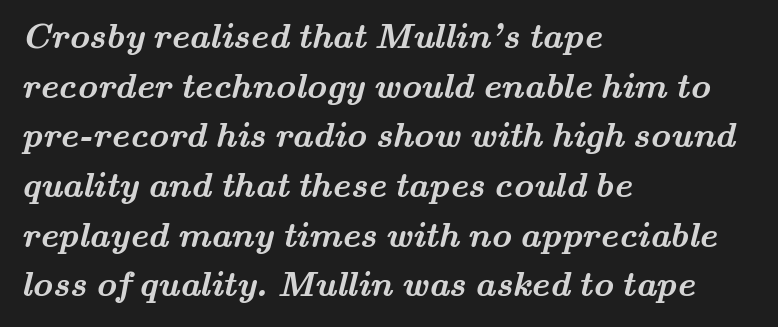
Its strokes are broad and dark, the hallmark of bold type. Rows of type keep a routine distance in the vertical direction. The space directly below the letters is spotless. Here the designer chose a conventional face with non-uniform glyph widths. The tracking reads as untouched default to a designer's eye. Does the type have serifs? Yes, each stem ends in a small foot.
